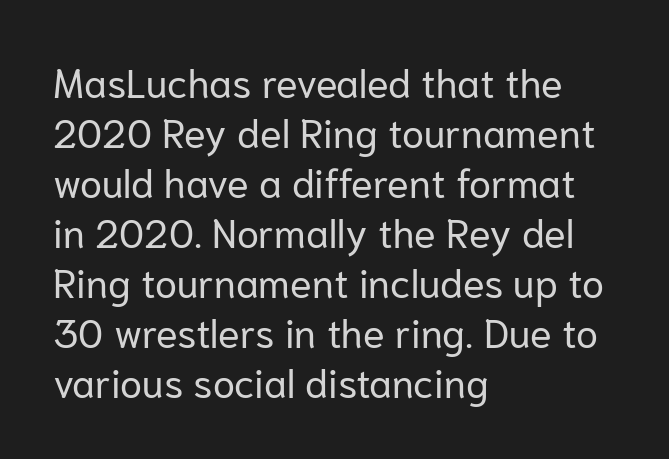
Q: Is the text bold? A: No.
Q: Is the text italic (slanted)? A: No, it is upright.
Q: Is the typeface a serif or a sans-serif typeface? A: Sans-serif.
Q: Is the text underlined? A: No.
Q: How is the paragraph aligned? A: Left-aligned.
Q: Is the spacing between letters normal or unusually wide? A: Normal.
Q: Is the spacing between lines tight, normal or loose? A: Normal.
Q: Width (condensed, normal, or wide)? A: Normal.
Q: Stroke contrast? A: Low.
Q: x-height? A: Medium.
Q: Monospaced? A: No.
